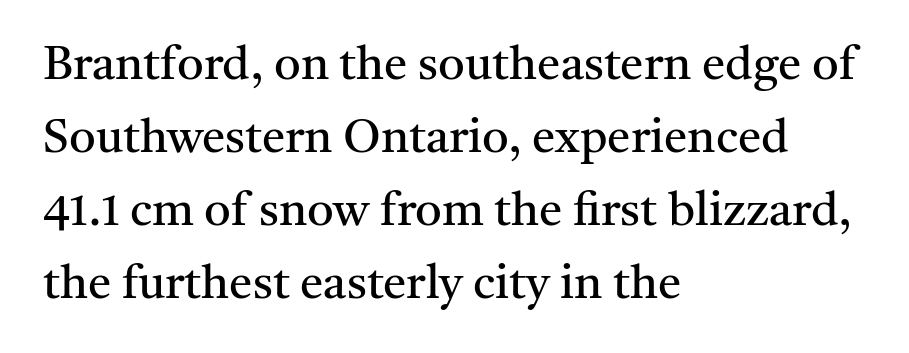
The image shows 47 px regular-weight serif type, upright; set left-aligned, normal line spacing (1.55x), normal letter spacing, not underlined; medium stroke contrast and a medium x-height.
